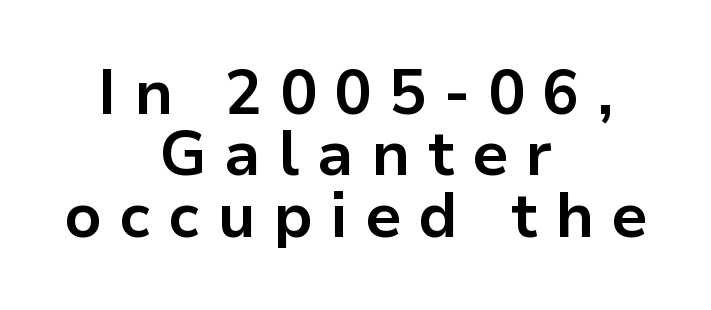
{"serif": "no", "italic": "no", "bold": "yes", "weight": "bold", "width": "normal", "stroke_contrast": "low", "x_height": "medium", "monospaced": "no", "underline": "no", "align": "center", "line_spacing": "tight", "line_spacing_ratio": 0.99, "letter_spacing": "wide", "letter_spacing_em": 0.28, "glyph_px": 62}
